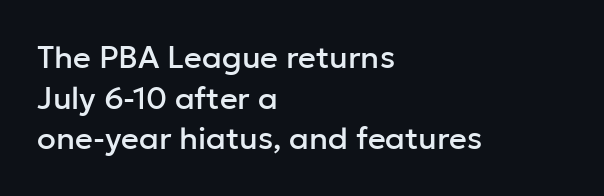
No word sits above an underline. Is there much room between lines? A standard amount, neither cramped nor airy. You could not count columns in this text — the font is proportionally spaced. Casual observation: everything's shoved over to the left.
